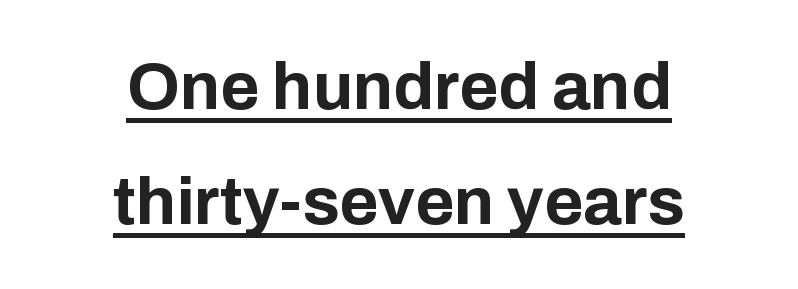
{"serif": "no", "italic": "no", "bold": "yes", "weight": "bold", "width": "normal", "stroke_contrast": "low", "x_height": "medium", "monospaced": "no", "underline": "yes", "align": "center", "line_spacing_ratio": 1.71, "letter_spacing": "normal", "letter_spacing_em": 0.0, "glyph_px": 67}
